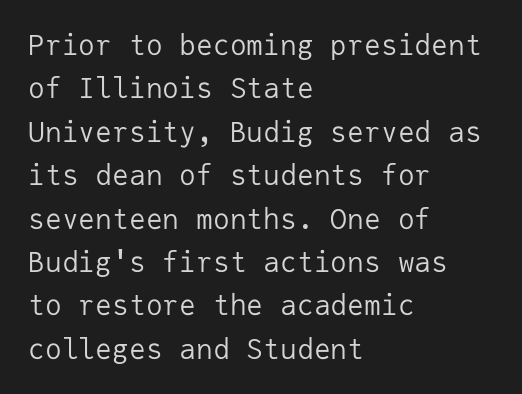
Q: Is the text bold? A: No.
Q: Is the text italic (slanted)? A: No, it is upright.
Q: Is the typeface a serif or a sans-serif typeface? A: Sans-serif.
Q: Is the text underlined? A: No.
Q: How is the paragraph aligned? A: Left-aligned.
Q: Is the spacing between letters normal or unusually wide? A: Normal.
Q: Is the spacing between lines tight, normal or loose? A: Normal.
Q: Width (condensed, normal, or wide)? A: Normal.
Q: Stroke contrast? A: Low.
Q: x-height? A: Medium.
Q: Monospaced? A: Yes.
